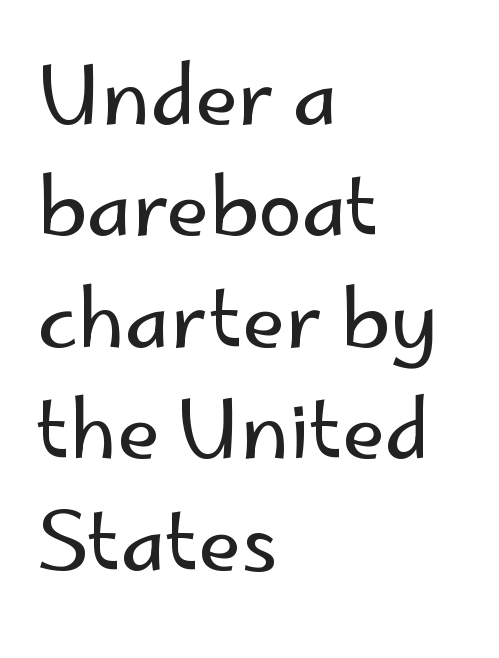
The specimen reads as upright at a glance. The face used here is proportionally spaced, like ordinary book or web type. The rendering anchors every line to the left-hand side. Rule under the text: the space is simply empty. Vertical stems look standard width or narrower in stroke.
